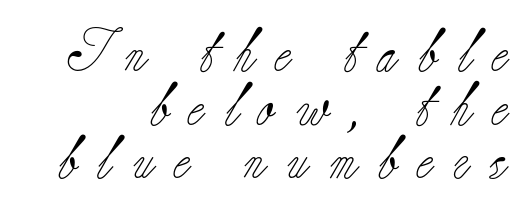
The image shows 43 px light serif type; set right-aligned, normal line spacing (1.25x), unusually wide letter spacing (+0.48 em), not underlined; low stroke contrast and a small x-height.
